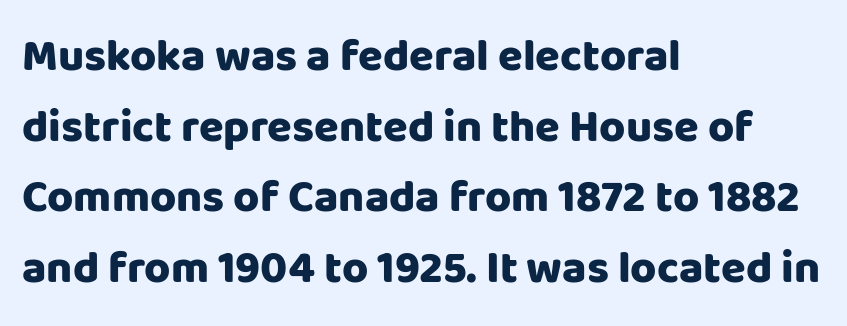
The image shows 45 px heavy sans-serif type, upright; set left-aligned, normal line spacing (1.57x), normal letter spacing, not underlined; low stroke contrast and a large x-height.
